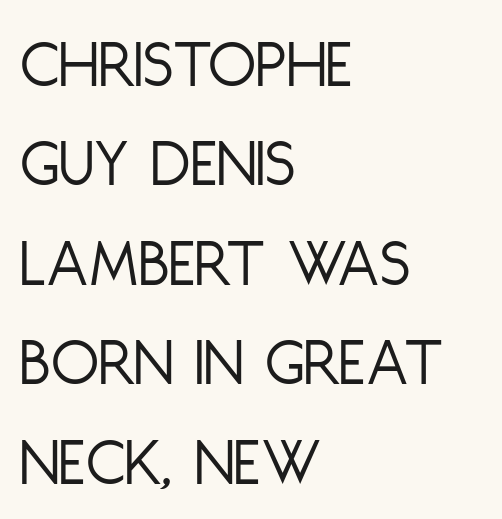
The rows are spaced the way most documents space them. Letters rest on an invisible, unmarked baseline. Notice how the stems are strictly vertical — no italics here. All the whitespace from short lines collects on the right.
